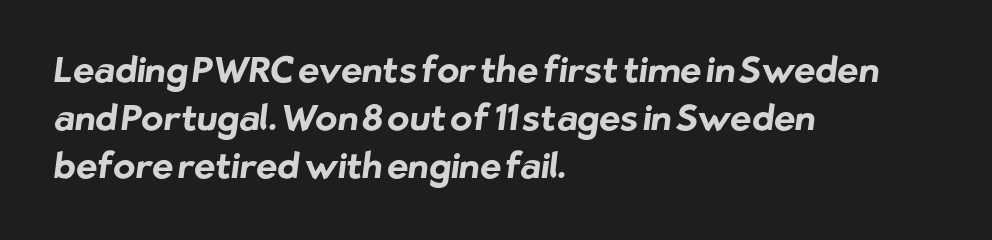
{"serif": "no", "bold": "yes", "weight": "bold", "width": "normal", "stroke_contrast": "low", "x_height": "medium", "monospaced": "no", "underline": "no", "align": "left", "line_spacing": "normal", "line_spacing_ratio": 1.34, "letter_spacing": "normal", "letter_spacing_em": 0.0, "glyph_px": 36}
